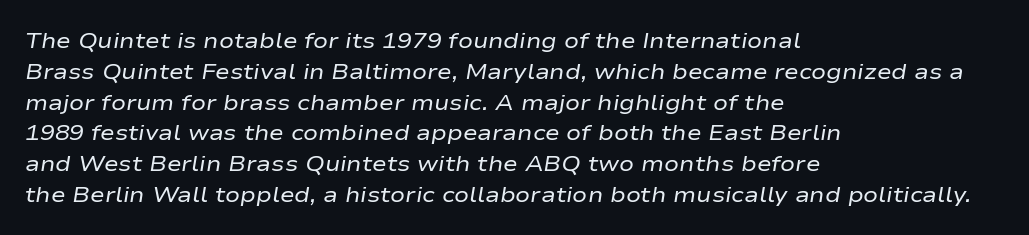
{"italic": "yes", "lean": "right", "slant_degrees": 9, "bold": "no", "underline": "no", "align": "left", "line_spacing": "normal", "line_spacing_ratio": 1.4, "letter_spacing": "normal", "letter_spacing_em": 0.0, "glyph_px": 22}
